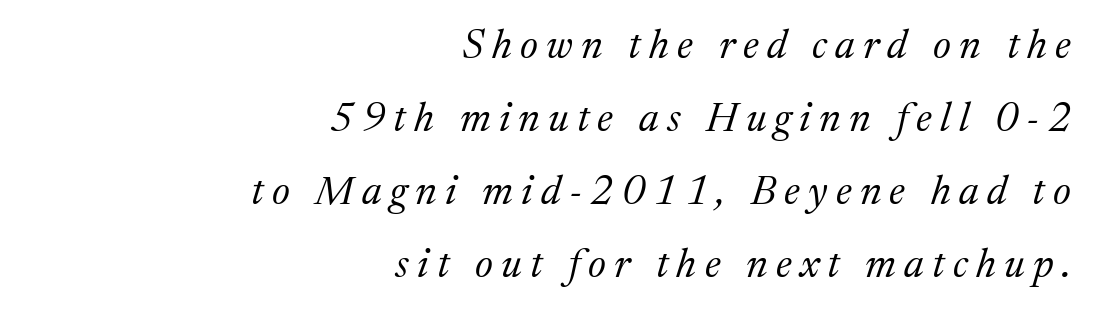
{"serif": "yes", "italic": "yes", "lean": "right", "slant_degrees": 17, "bold": "no", "weight": "regular", "width": "normal", "stroke_contrast": "medium", "x_height": "medium", "monospaced": "no", "underline": "no", "align": "right", "line_spacing_ratio": 1.78, "letter_spacing": "wide", "letter_spacing_em": 0.2, "glyph_px": 41}
